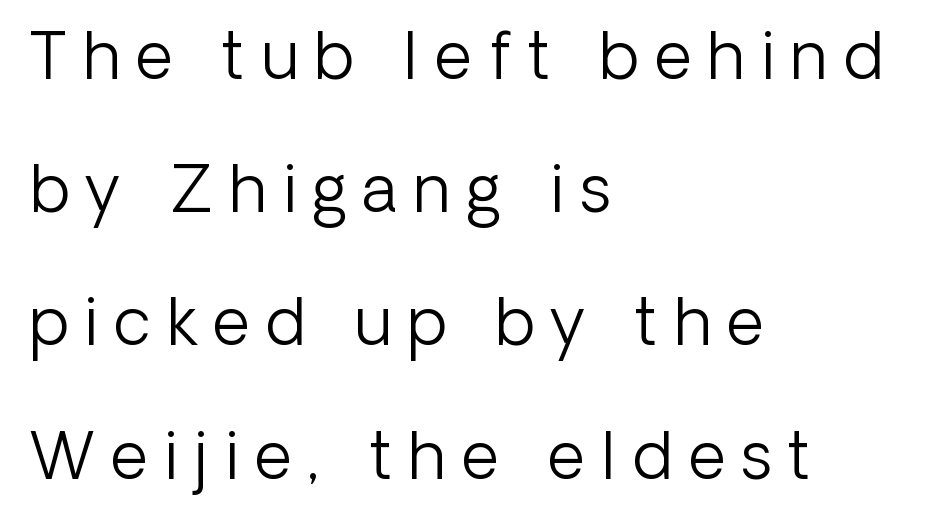
{"serif": "no", "italic": "no", "bold": "no", "weight": "light", "width": "normal", "stroke_contrast": "low", "x_height": "medium", "monospaced": "no", "underline": "no", "align": "left", "line_spacing": "loose", "line_spacing_ratio": 2.05, "letter_spacing": "wide", "letter_spacing_em": 0.25, "glyph_px": 65}
